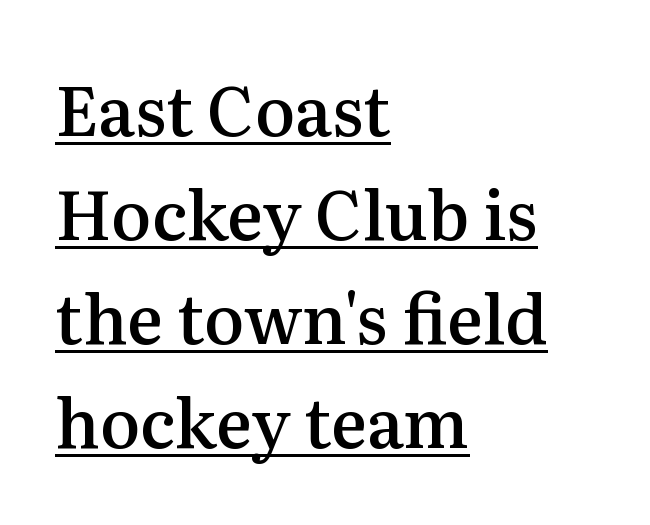
Q: Is the text bold? A: Semi-bold.
Q: Is the text italic (slanted)? A: No, it is upright.
Q: Is the typeface a serif or a sans-serif typeface? A: Serif.
Q: Is the text underlined? A: Yes.
Q: How is the paragraph aligned? A: Left-aligned.
Q: Is the spacing between letters normal or unusually wide? A: Normal.
Q: Is the spacing between lines tight, normal or loose? A: Normal.
Q: Width (condensed, normal, or wide)? A: Normal.
Q: Stroke contrast? A: Medium.
Q: x-height? A: Medium.
Q: Monospaced? A: No.
